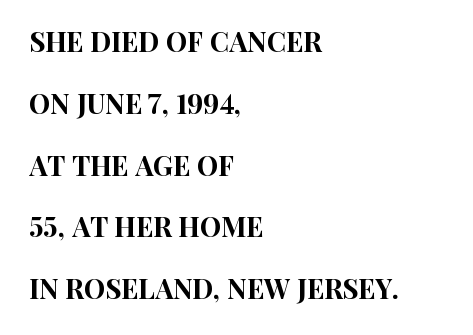
Q: Is the text italic (slanted)? A: No, it is upright.
Q: Is the text underlined? A: No.
Q: How is the paragraph aligned? A: Left-aligned.
Q: Is the spacing between letters normal or unusually wide? A: Normal.
Q: Is the spacing between lines tight, normal or loose? A: Loose.
